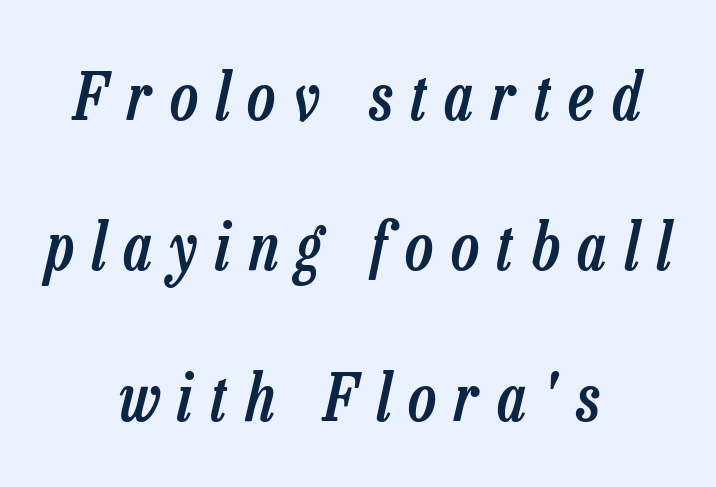
{"italic": "yes", "lean": "right", "slant_degrees": 13, "bold": "semi", "weight": "semibold", "width": "condensed", "stroke_contrast": "low", "x_height": "medium", "monospaced": "no", "underline": "no", "align": "center", "line_spacing": "loose", "line_spacing_ratio": 2.28, "letter_spacing": "wide", "letter_spacing_em": 0.28, "glyph_px": 66}
